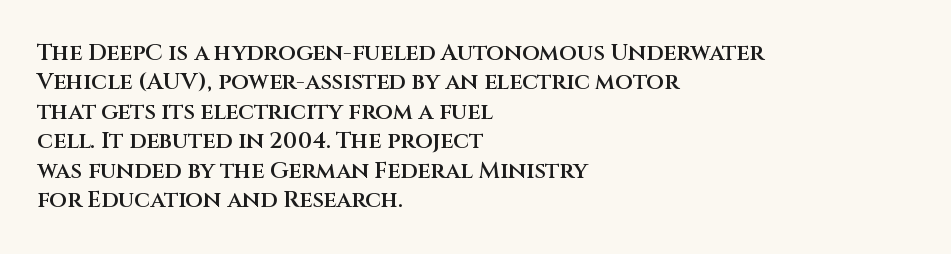
The image shows 23 px text type, upright; set left-aligned, normal line spacing (1.28x), normal letter spacing, not underlined.
